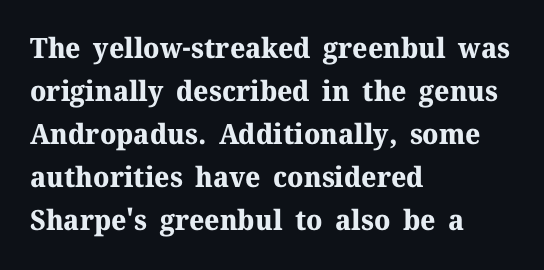
You could not count columns in this text — the font is proportionally spaced. Posture: upright roman. Plain, unruled lines of type. The rendering uses a bold face; every stroke is thick and dark. Reading down the column, the eye jumps a familiar distance to each next line. Leftover space on each line is placed entirely after the last word.
